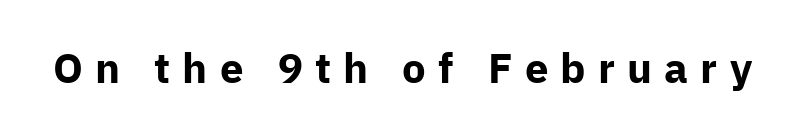
{"serif": "no", "italic": "no", "bold": "yes", "weight": "bold", "width": "normal", "stroke_contrast": "low", "x_height": "medium", "monospaced": "no", "underline": "no", "letter_spacing": "wide", "letter_spacing_em": 0.29, "glyph_px": 42}
